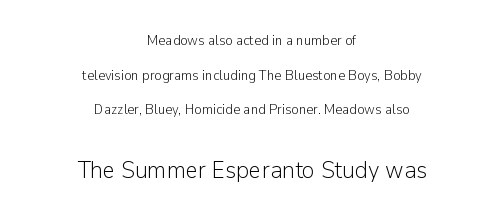
The letters in the lower block stand taller than those in the block above. Any mark beneath the type? The region is blank. Does the leading feel generous? Absolutely, it's lavish. Italic? Not at all — the glyphs are vertical.
